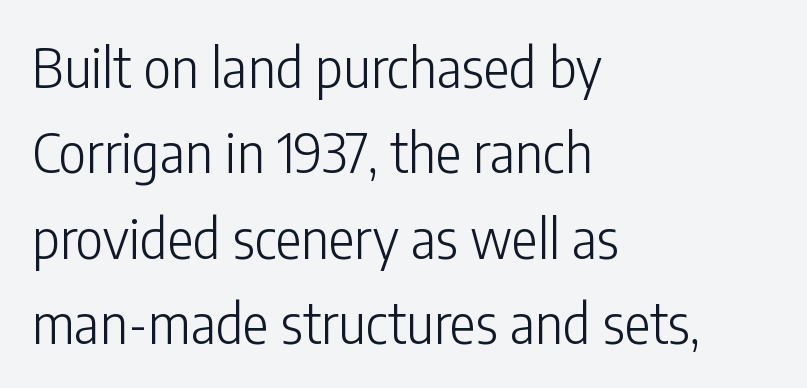
{"serif": "no", "italic": "no", "bold": "no", "weight": "light", "width": "condensed", "stroke_contrast": "low", "x_height": "medium", "monospaced": "no", "underline": "no", "align": "left", "line_spacing": "normal", "line_spacing_ratio": 1.58, "letter_spacing": "normal", "letter_spacing_em": 0.0, "glyph_px": 54}
